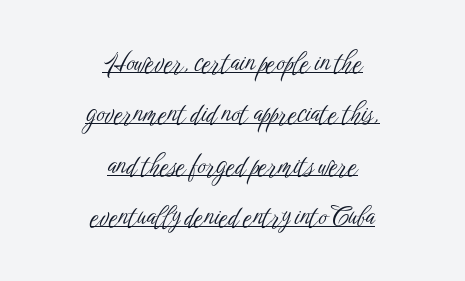
{"bold": "no", "underline": "yes", "align": "center", "line_spacing": "loose", "line_spacing_ratio": 1.98, "letter_spacing": "normal", "letter_spacing_em": 0.0, "glyph_px": 26}
